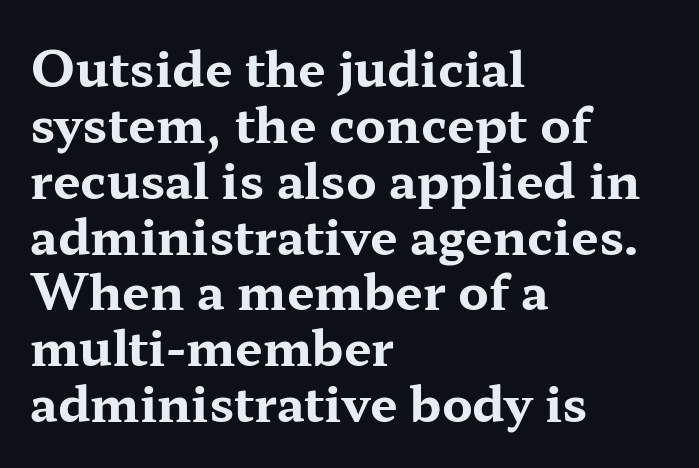
A bare baseline throughout the passage. In terms of leading, this rendering errs on the cramped side. Strong, thick strokes mark this as bold type. Designer's note — italics off, roman on. Is this a fixed-width face? No — the glyphs have proportional, varying widths. Unlike a clean sans, this face finishes its strokes with serifs.
